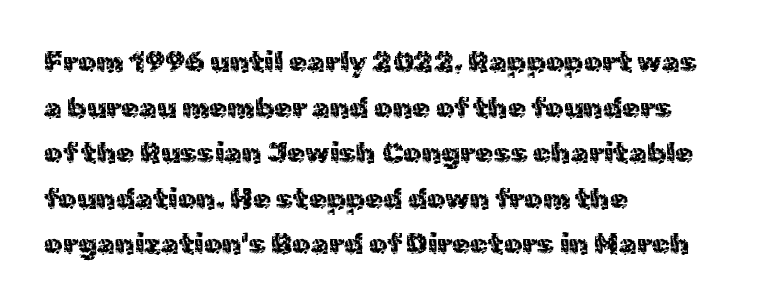
{"serif": "no", "italic": "no", "width": "normal", "x_height": "medium", "monospaced": "no", "underline": "no", "align": "left", "line_spacing": "normal", "line_spacing_ratio": 1.57, "letter_spacing": "normal", "letter_spacing_em": 0.0, "glyph_px": 29}
